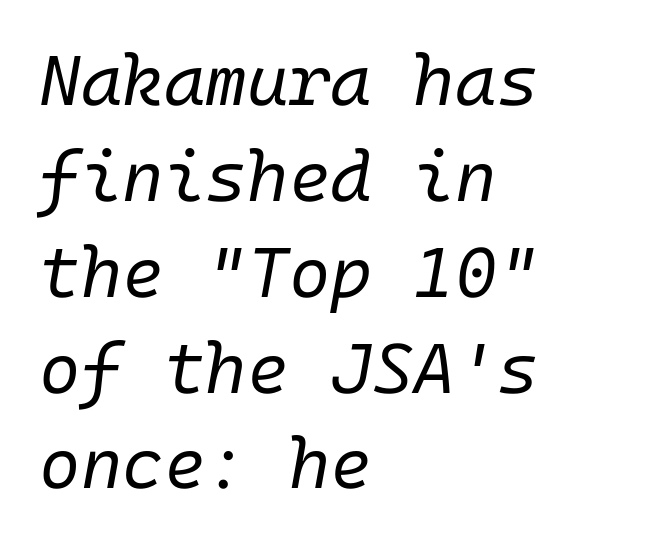
The whole block is typeset with a tilt. Stem width sits at or under what a default text font uses. The lines are quadded left. The line-height multiplier appears to be the usual default.
